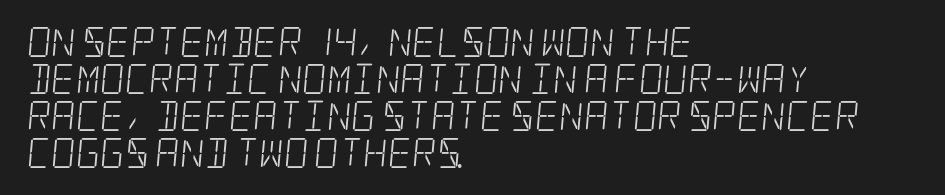
Font category for this specimen: serif. Glance below the letters and you will spot only blank space. Compared with a centered layout, this one pins lines to the left instead. Compared with typical body copy, the letter spacing here is the same. Compared with a typical body face, this is equally light or lighter still.
